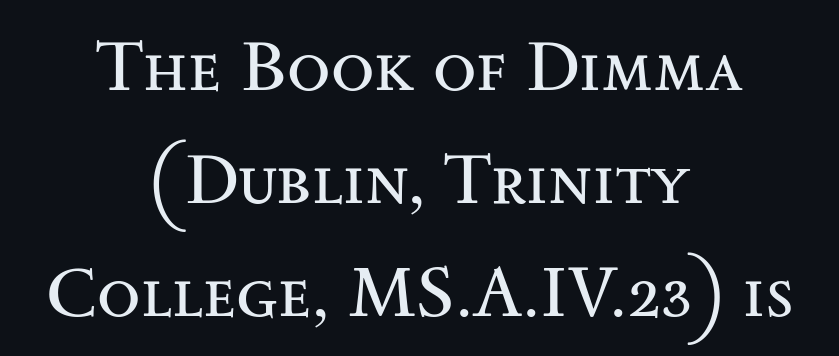
Letters have the restrained weight of plain body copy at most. Here the glyphs are tracked normally, forming tight word shapes. The rendering uses a moderate line-height, typical for paragraphs. This rendering features lettering with no underline. A typesetter would mark this as roman, not italic.
